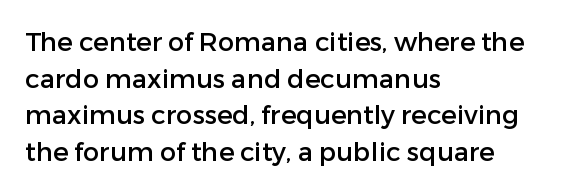
{"italic": "no", "underline": "no", "align": "left", "line_spacing": "normal", "line_spacing_ratio": 1.41, "letter_spacing": "normal", "letter_spacing_em": 0.0, "glyph_px": 26}
